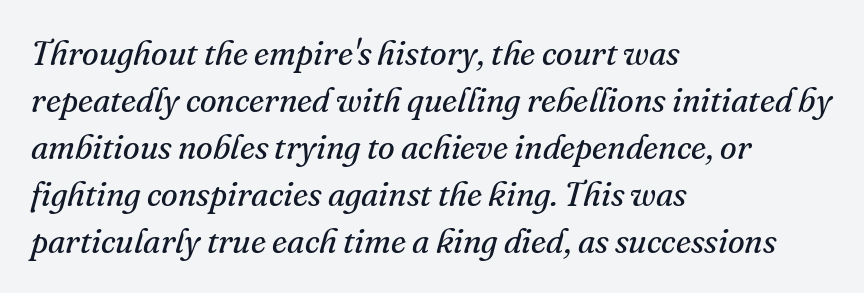
Think of a printed novel: that variable character pitch is what you see here. The string is rendered with underlining switched off. You can tell it's italic because the verticals aren't actually vertical. A student would call this left alignment; a typographer would say flush left, rag right. These glyphs show unthickened strokes, regular width or finer.
